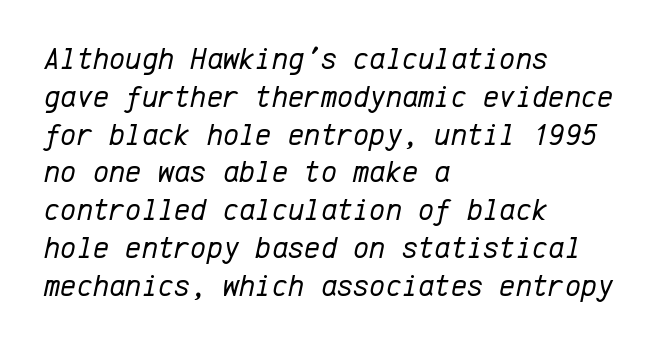
Q: Is the text bold? A: No.
Q: Is the text italic (slanted)? A: Yes, it leans right by about 12 degrees.
Q: Is the text underlined? A: No.
Q: How is the paragraph aligned? A: Left-aligned.
Q: Is the spacing between letters normal or unusually wide? A: Normal.
Q: Width (condensed, normal, or wide)? A: Normal.
Q: Stroke contrast? A: Low.
Q: x-height? A: Medium.
Q: Monospaced? A: Yes.
